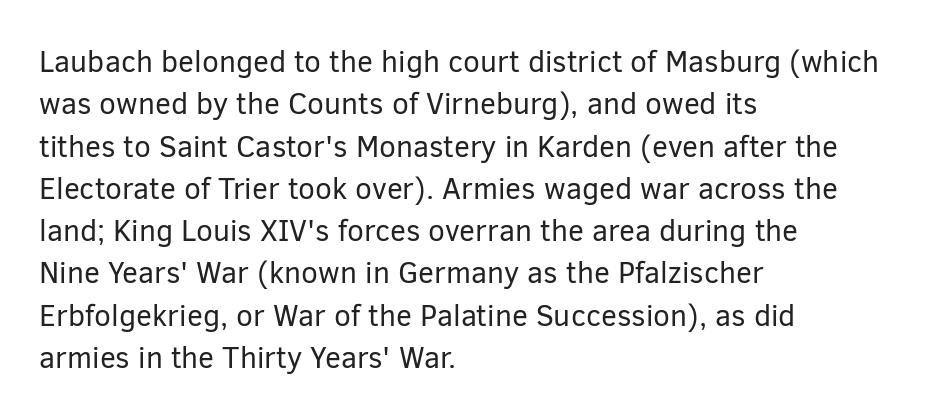
The image shows 30 px regular-weight sans-serif type, upright; set left-aligned, normal line spacing (1.41x), normal letter spacing, not underlined; low stroke contrast and a medium x-height.
